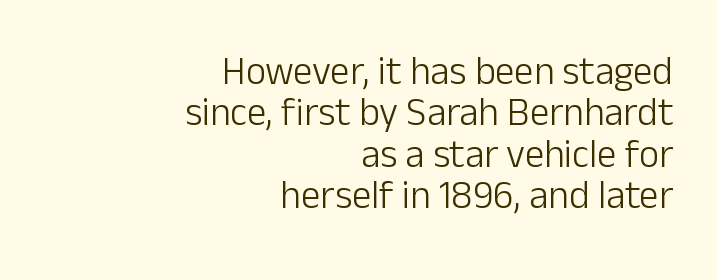
Note the varied advance widths — an 'i' is clearly narrower than an 'm'. No heavy texture on the line: the type isn't bold. No italicization has been applied; the sample stays upright. Type style note: lacks serifs. The setting favours the right margin, as signatures and pull-quotes sometimes do.
